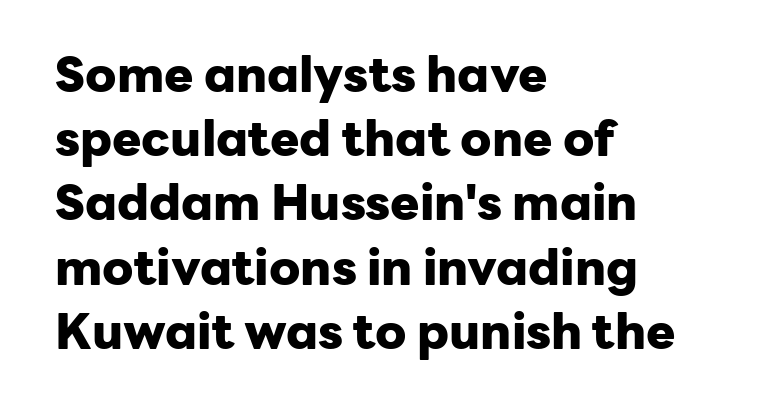
The image shows 49 px heavy sans-serif type, upright; set left-aligned, normal line spacing (1.31x), normal letter spacing, not underlined; low stroke contrast and a medium x-height.
